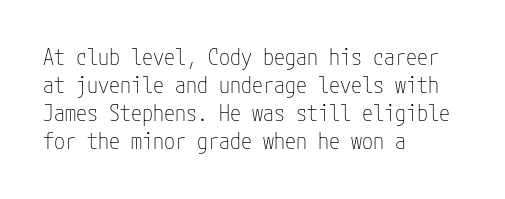
The image shows 22 px text type, upright; set left-aligned, normal line spacing (1.28x), normal letter spacing, not underlined.
